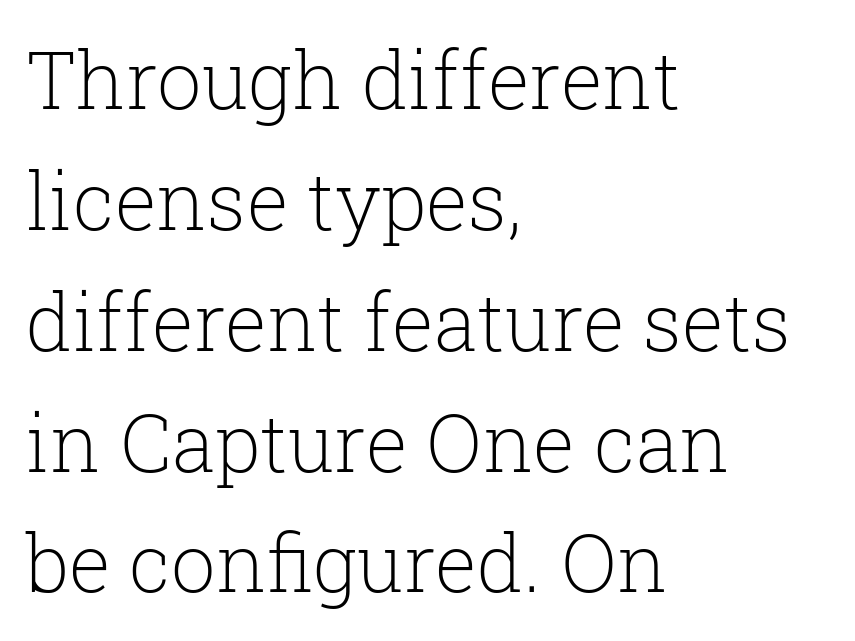
Normally led — the rows are evenly, conventionally spaced. Do the characters align in a grid? No, the font is proportional. Spacing between characters is what you'd get straight out of the box. The typesetter chose a ragged-right arrangement here.
